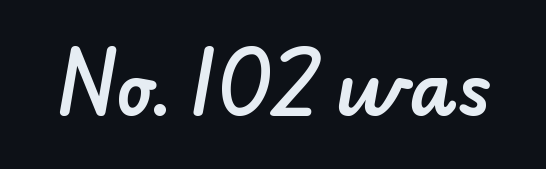
The image shows 75 px sans-serif type; set normal letter spacing, not underlined; low stroke contrast and a small x-height.
